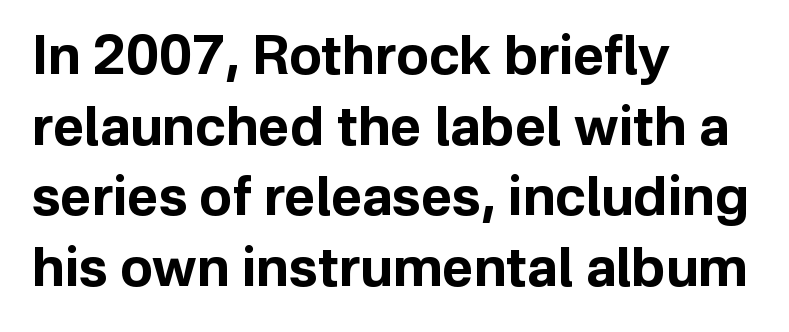
The image shows 54 px bold sans-serif type, upright; set left-aligned, normal line spacing (1.31x), normal letter spacing, not underlined; low stroke contrast and a medium x-height.
